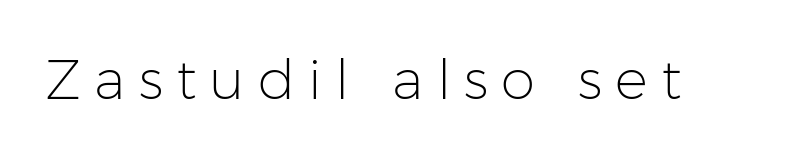
The cut favours lightness, reaching ordinary text weight at its darkest. Note: no serifs on the glyphs. The lettering holds an erect, upright posture throughout. The rendering uses natural spacing where letterforms have individual widths. Any mark beneath the type? The region is blank. Does extra space separate the letters? Yes, quite a lot of it.
